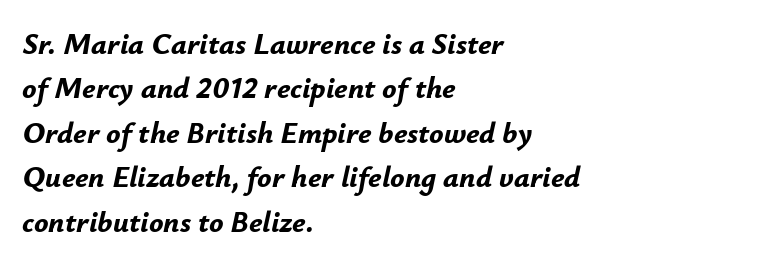
Caption: multi-line text, flush left, ragged right. Does the lettering tilt? It does — this is italic. Default kerning and tracking; the words read as compact shapes. The font is running at its bold setting.
